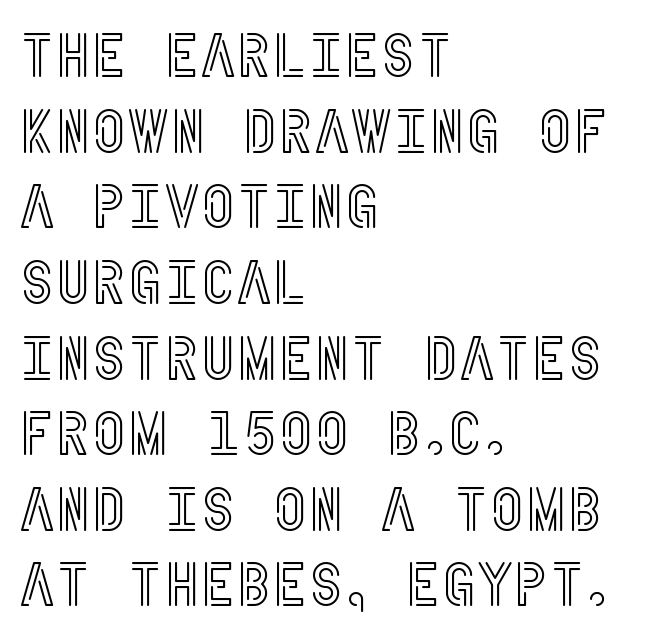
{"italic": "no", "width": "condensed", "x_height": "large", "underline": "no", "align": "left", "line_spacing_ratio": 1.22, "letter_spacing": "normal", "letter_spacing_em": 0.0, "glyph_px": 62}
